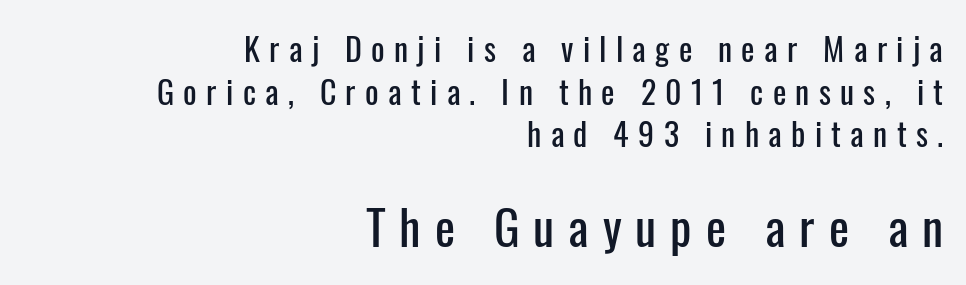
{"serif": "no", "italic": "no", "width": "condensed", "stroke_contrast": "low", "x_height": "medium", "monospaced": "no", "underline": "no", "align": "right", "line_spacing": "normal", "line_spacing_ratio": 1.33, "letter_spacing": "wide", "letter_spacing_em": 0.29, "larger_block": "second", "size_ratio": 1.5, "glyph_px": 48}
